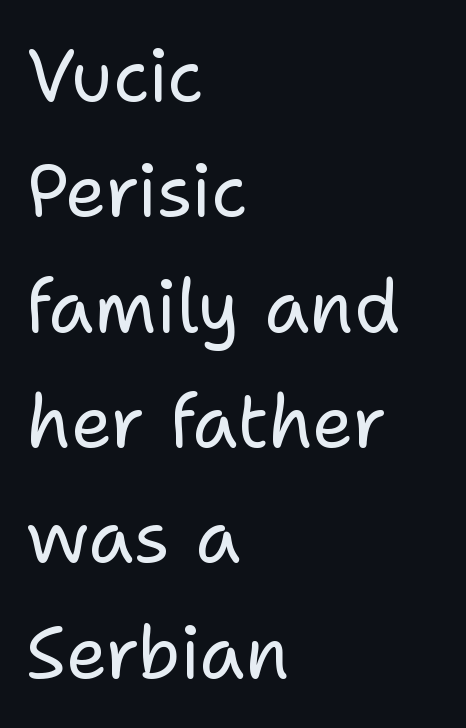
Q: Is the text bold? A: No.
Q: Is the text italic (slanted)? A: No, it is upright.
Q: Is the typeface a serif or a sans-serif typeface? A: Sans-serif.
Q: Is the text underlined? A: No.
Q: How is the paragraph aligned? A: Left-aligned.
Q: Is the spacing between letters normal or unusually wide? A: Normal.
Q: Is the spacing between lines tight, normal or loose? A: Normal.
Q: Width (condensed, normal, or wide)? A: Normal.
Q: Stroke contrast? A: Low.
Q: x-height? A: Medium.
Q: Monospaced? A: No.
